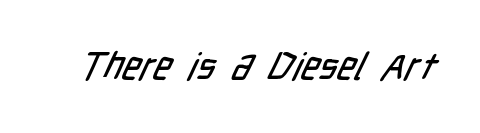
The image shows 38 px condensed sans-serif type; set normal letter spacing, not underlined; low stroke contrast and a medium x-height.
